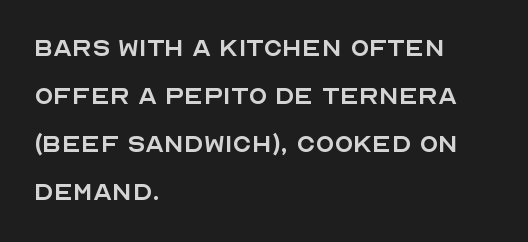
{"serif": "no", "italic": "no", "bold": "no", "weight": "regular", "width": "normal", "x_height": "large", "monospaced": "no", "underline": "no", "align": "left", "line_spacing": "normal", "line_spacing_ratio": 1.55, "letter_spacing": "normal", "letter_spacing_em": 0.0, "glyph_px": 31}
